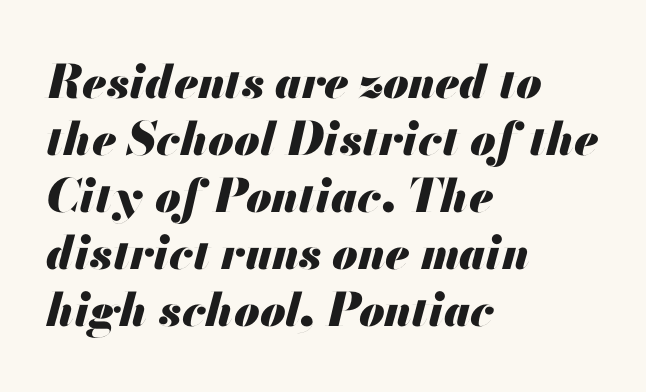
Is the letter spacing exaggerated? No — it looks like the ordinary default. Line starts are locked; line ends wander. Heft: maximum for text — a bold. Compared with ordinary roman type, these characters are visibly tilted. Proportional: the letters do not fall into vertical columns.
